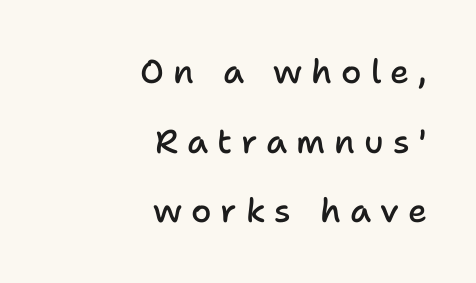
Q: Is the text bold? A: Semi-bold.
Q: Is the text italic (slanted)? A: No, it is upright.
Q: Is the typeface a serif or a sans-serif typeface? A: Sans-serif.
Q: Is the text underlined? A: No.
Q: How is the paragraph aligned? A: Right-aligned.
Q: Is the spacing between letters normal or unusually wide? A: Unusually wide.
Q: Is the spacing between lines tight, normal or loose? A: Loose.
Q: Width (condensed, normal, or wide)? A: Normal.
Q: Stroke contrast? A: Low.
Q: x-height? A: Medium.
Q: Monospaced? A: No.
